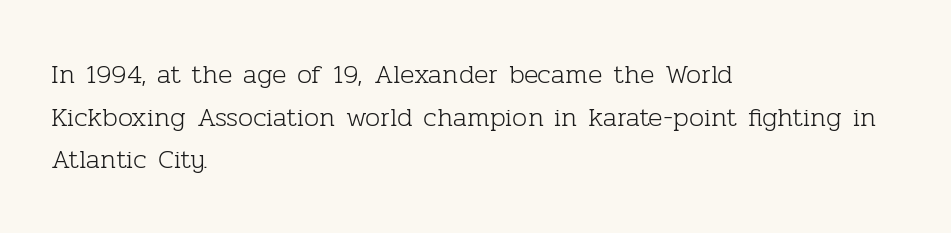
{"italic": "no", "bold": "no", "underline": "no", "align": "left", "line_spacing": "normal", "line_spacing_ratio": 1.58, "letter_spacing": "normal", "letter_spacing_em": 0.0, "glyph_px": 27}
